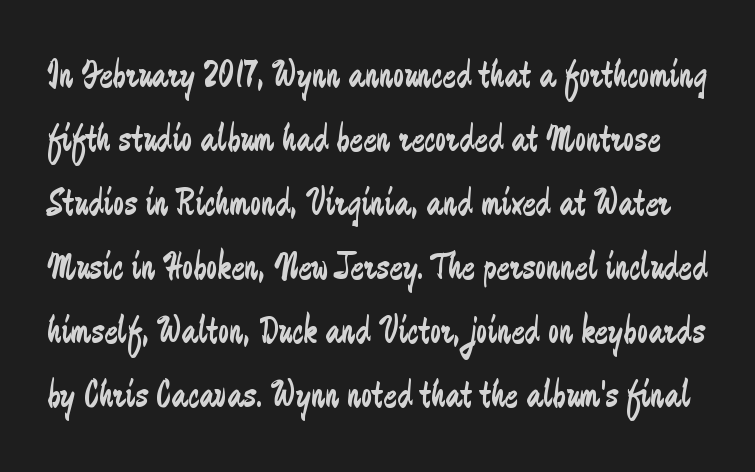
Q: Is the text bold? A: No.
Q: Is the text italic (slanted)? A: Yes.
Q: Is the typeface a serif or a sans-serif typeface? A: Sans-serif.
Q: Is the text underlined? A: No.
Q: Is the spacing between letters normal or unusually wide? A: Normal.
Q: Is the spacing between lines tight, normal or loose? A: Normal.
Q: Width (condensed, normal, or wide)? A: Condensed.
Q: Stroke contrast? A: Low.
Q: x-height? A: Small.
Q: Monospaced? A: No.
